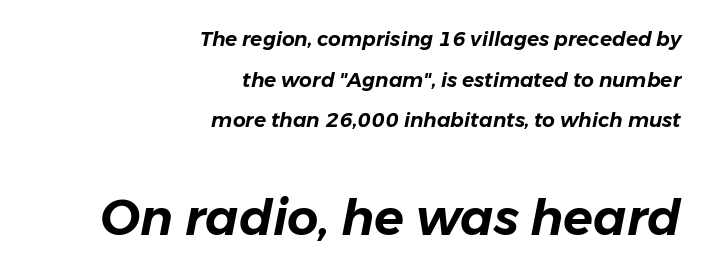
The image shows 49 px text type, italic (leaning right); set right-aligned, loose line spacing (2.03x), normal letter spacing, not underlined; the second (bottom) block is 2.45x larger; low stroke contrast and a medium x-height.
